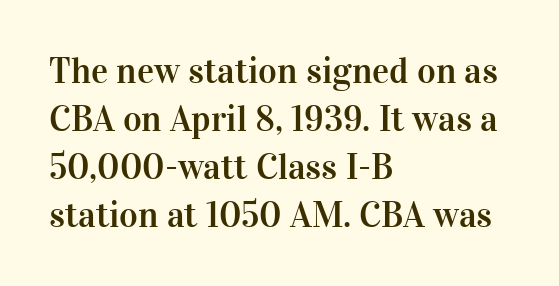
{"serif": "yes", "italic": "no", "width": "normal", "stroke_contrast": "high", "x_height": "medium", "monospaced": "no", "underline": "no", "align": "left", "line_spacing": "normal", "line_spacing_ratio": 1.33, "letter_spacing": "normal", "letter_spacing_em": 0.0, "glyph_px": 36}
